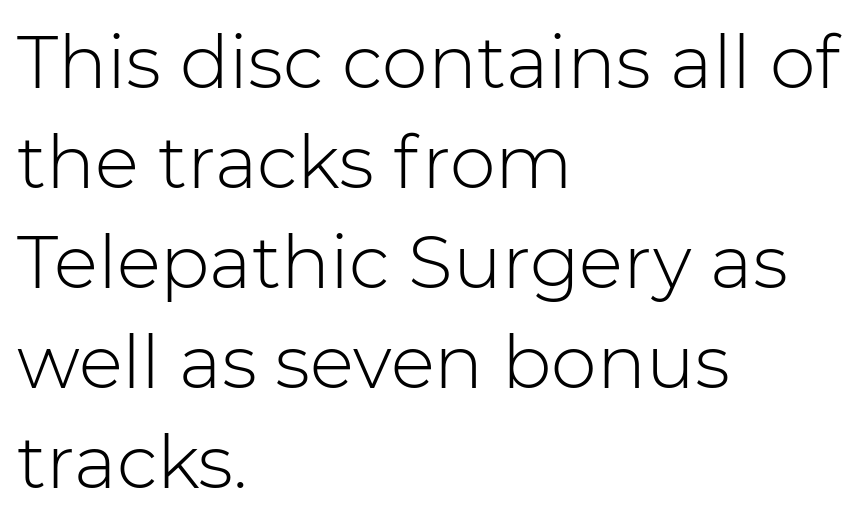
{"serif": "no", "italic": "no", "bold": "no", "weight": "light", "width": "normal", "stroke_contrast": "low", "x_height": "medium", "monospaced": "no", "underline": "no", "align": "left", "line_spacing": "normal", "line_spacing_ratio": 1.37, "letter_spacing": "normal", "letter_spacing_em": 0.0, "glyph_px": 73}
